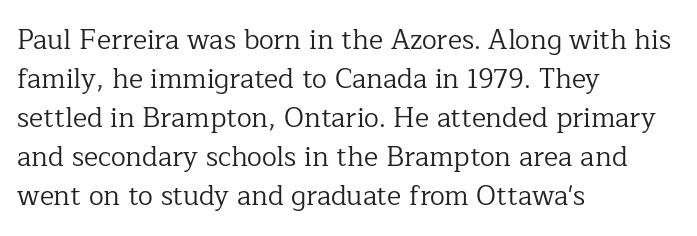
{"italic": "no", "bold": "no", "underline": "no", "align": "left", "line_spacing": "normal", "line_spacing_ratio": 1.44, "letter_spacing": "normal", "letter_spacing_em": 0.0, "glyph_px": 27}
